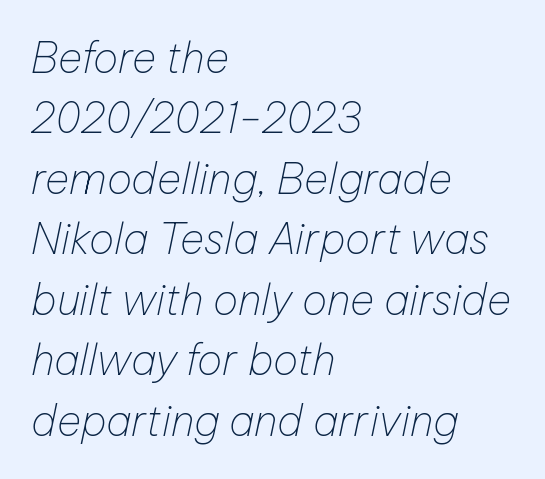
Q: Is the text bold? A: No.
Q: Is the text italic (slanted)? A: Yes, it leans right by about 12 degrees.
Q: Is the text underlined? A: No.
Q: How is the paragraph aligned? A: Left-aligned.
Q: Is the spacing between letters normal or unusually wide? A: Normal.
Q: Is the spacing between lines tight, normal or loose? A: Normal.
Q: Width (condensed, normal, or wide)? A: Normal.
Q: Stroke contrast? A: Low.
Q: x-height? A: Medium.
Q: Monospaced? A: No.
